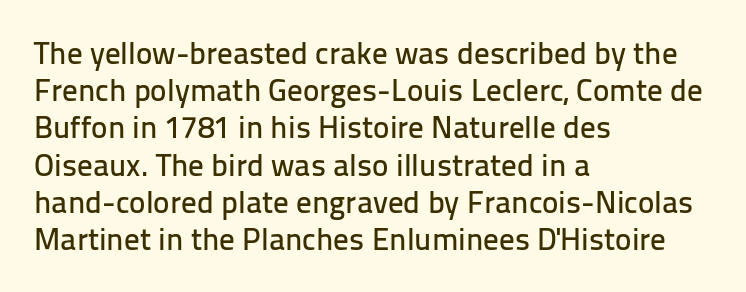
Q: Is the text italic (slanted)? A: No, it is upright.
Q: Is the typeface a serif or a sans-serif typeface? A: Sans-serif.
Q: Is the text underlined? A: No.
Q: How is the paragraph aligned? A: Left-aligned.
Q: Is the spacing between letters normal or unusually wide? A: Normal.
Q: Width (condensed, normal, or wide)? A: Normal.
Q: Stroke contrast? A: Low.
Q: x-height? A: Medium.
Q: Monospaced? A: No.
